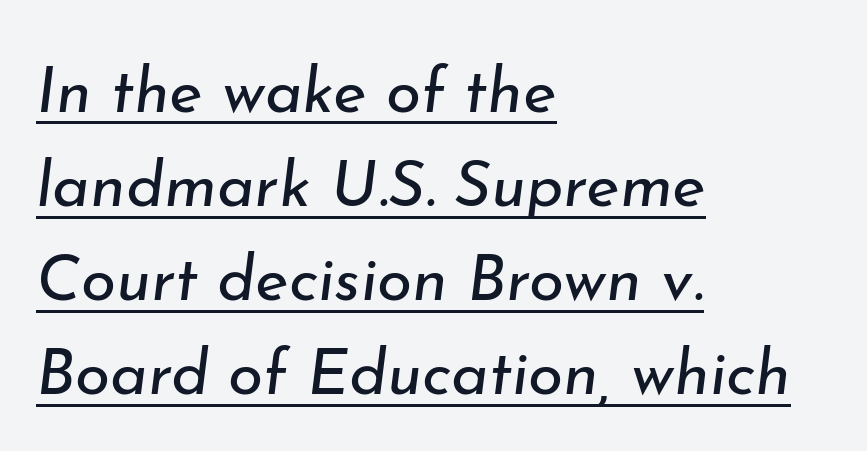
Q: Is the text bold? A: No.
Q: Is the text italic (slanted)? A: Yes, it leans right by about 7 degrees.
Q: Is the text underlined? A: Yes.
Q: How is the paragraph aligned? A: Left-aligned.
Q: Is the spacing between letters normal or unusually wide? A: Normal.
Q: Is the spacing between lines tight, normal or loose? A: Normal.
Q: Width (condensed, normal, or wide)? A: Normal.
Q: Stroke contrast? A: Low.
Q: x-height? A: Small.
Q: Monospaced? A: No.
